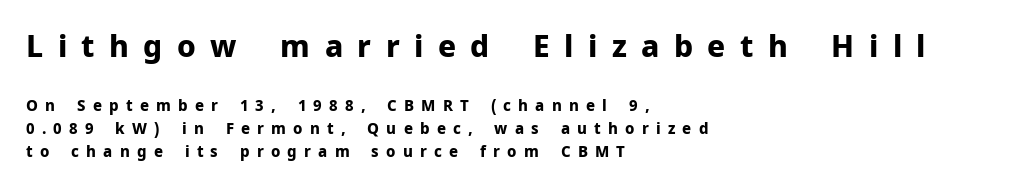
Q: Is the text bold? A: Yes.
Q: Is the text italic (slanted)? A: No, it is upright.
Q: Is the typeface a serif or a sans-serif typeface? A: Sans-serif.
Q: Is the text underlined? A: No.
Q: How is the paragraph aligned? A: Left-aligned.
Q: Is the spacing between letters normal or unusually wide? A: Unusually wide.
Q: Is the spacing between lines tight, normal or loose? A: Normal.
Q: Which block of text is set in a larger size, the first (top) or the second (bottom)? A: The first (top) one.
Q: Width (condensed, normal, or wide)? A: Normal.
Q: Stroke contrast? A: Low.
Q: x-height? A: Medium.
Q: Monospaced? A: No.
